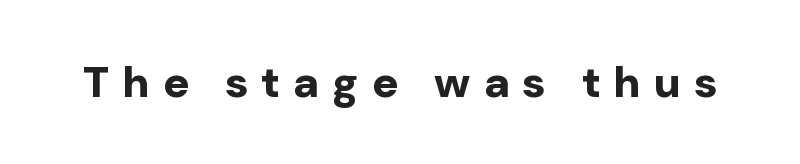
The image shows 44 px bold sans-serif type, upright; set unusually wide letter spacing (+0.3 em), not underlined; low stroke contrast and a medium x-height.
